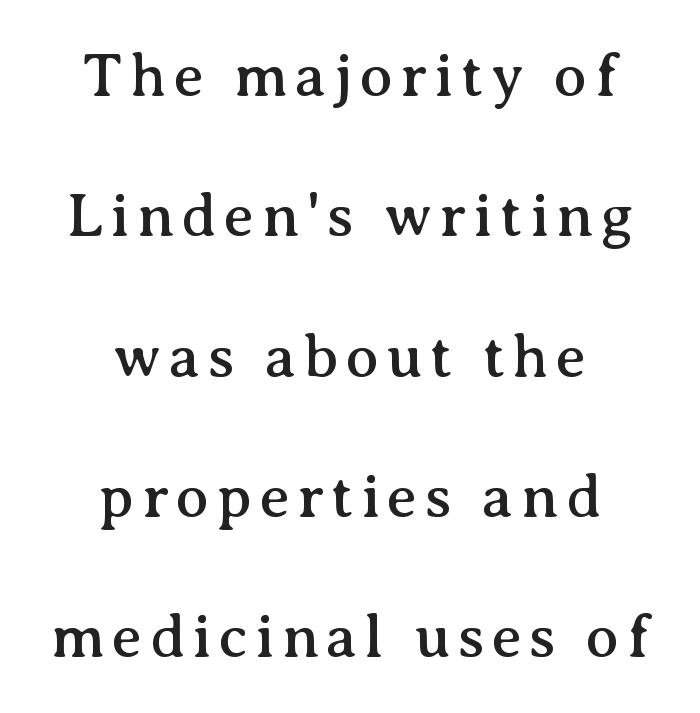
The image shows 61 px serif type, upright; set centered, loose line spacing (2.3x), not underlined; medium stroke contrast and a medium x-height.
